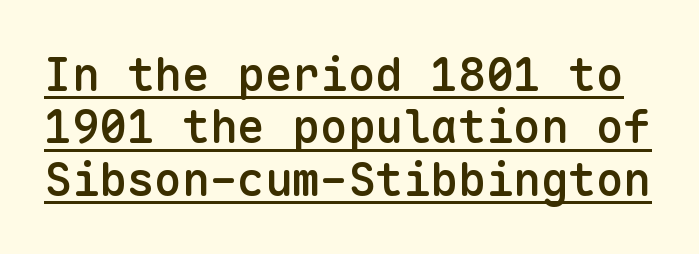
{"serif": "no", "italic": "no", "bold": "semi", "weight": "semibold", "width": "normal", "stroke_contrast": "low", "x_height": "medium", "monospaced": "yes", "underline": "yes", "line_spacing": "tight", "line_spacing_ratio": 1.14, "letter_spacing": "normal", "letter_spacing_em": 0.0, "glyph_px": 46}
